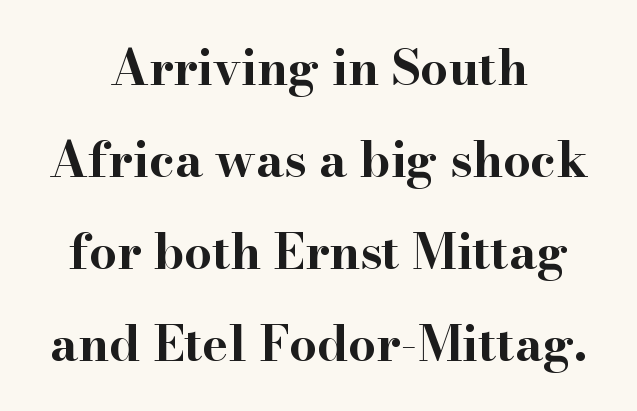
Q: Is the text bold? A: Yes.
Q: Is the text italic (slanted)? A: No, it is upright.
Q: Is the typeface a serif or a sans-serif typeface? A: Serif.
Q: Is the text underlined? A: No.
Q: How is the paragraph aligned? A: Centered.
Q: Is the spacing between letters normal or unusually wide? A: Normal.
Q: Width (condensed, normal, or wide)? A: Wide.
Q: Stroke contrast? A: High.
Q: x-height? A: Small.
Q: Monospaced? A: No.
